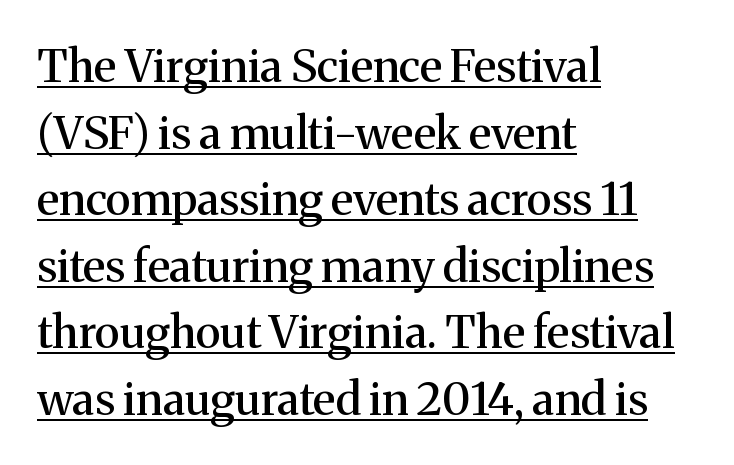
Unlike a clean sans, this face finishes its strokes with serifs. In designer terms, the underline attribute is active on this setting. Observe the ordinary spacing: letters are neighbours, not strangers. The paragraph shown leans on its left margin. Each letter keeps its own natural width here, so spacing adapts to shape.
